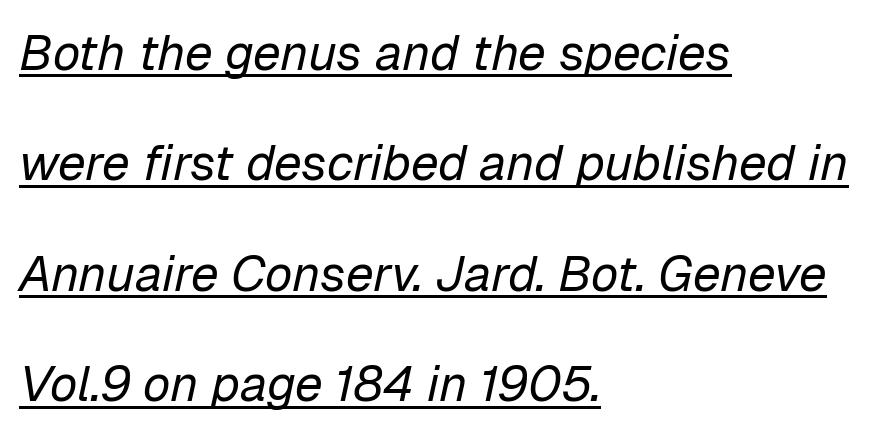
The image shows 50 px regular-weight type, italic (leaning right); set left-aligned, loose line spacing (2.21x), normal letter spacing, underlined; low stroke contrast and a medium x-height.
